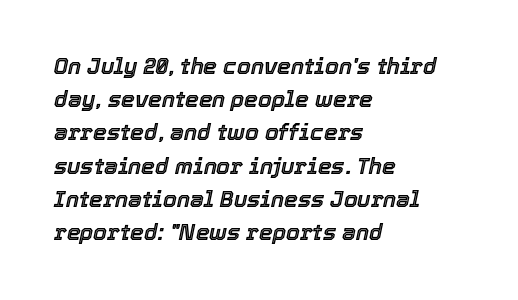
{"italic": "yes", "lean": "right", "slant_degrees": 12, "underline": "no", "align": "left", "line_spacing": "normal", "line_spacing_ratio": 1.51, "letter_spacing": "normal", "letter_spacing_em": 0.0, "glyph_px": 22}
